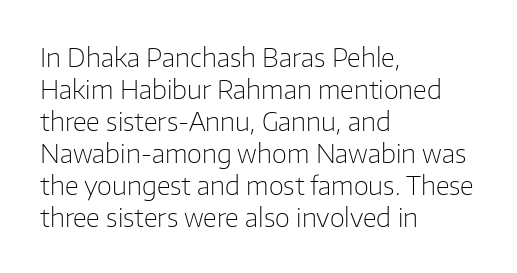
{"italic": "no", "bold": "no", "underline": "no", "align": "left", "line_spacing_ratio": 1.23, "letter_spacing": "normal", "letter_spacing_em": 0.0, "glyph_px": 26}
